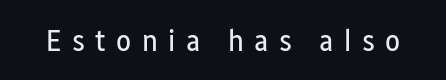
{"serif": "no", "italic": "no", "bold": "no", "weight": "regular", "width": "condensed", "stroke_contrast": "low", "x_height": "medium", "monospaced": "no", "underline": "no", "letter_spacing": "wide", "letter_spacing_em": 0.34, "glyph_px": 31}
